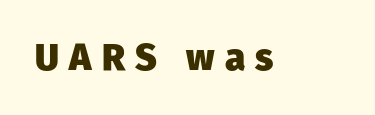
{"serif": "no", "italic": "no", "bold": "yes", "weight": "heavy", "width": "normal", "stroke_contrast": "low", "x_height": "medium", "monospaced": "no", "underline": "no", "letter_spacing": "wide", "letter_spacing_em": 0.28, "glyph_px": 37}
